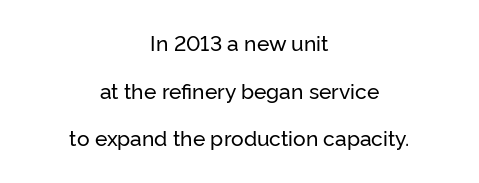
These lines were composed using upright roman letters. A student would call this center alignment; a typographer would say set centered. The zone under the glyphs is completely vacant. Characters follow at the spacing the type designer built in. Rows of type keep a wide berth in the vertical direction.
